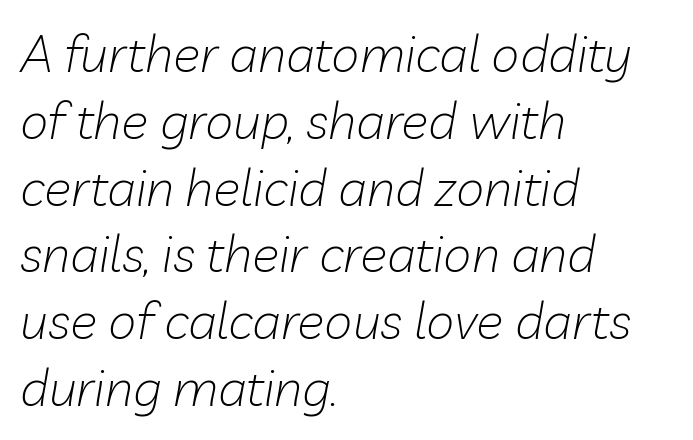
Q: Is the text bold? A: No.
Q: Is the text italic (slanted)? A: Yes, it leans right by about 10 degrees.
Q: Is the text underlined? A: No.
Q: How is the paragraph aligned? A: Left-aligned.
Q: Is the spacing between letters normal or unusually wide? A: Normal.
Q: Is the spacing between lines tight, normal or loose? A: Normal.
Q: Width (condensed, normal, or wide)? A: Normal.
Q: Stroke contrast? A: Low.
Q: x-height? A: Medium.
Q: Monospaced? A: No.
